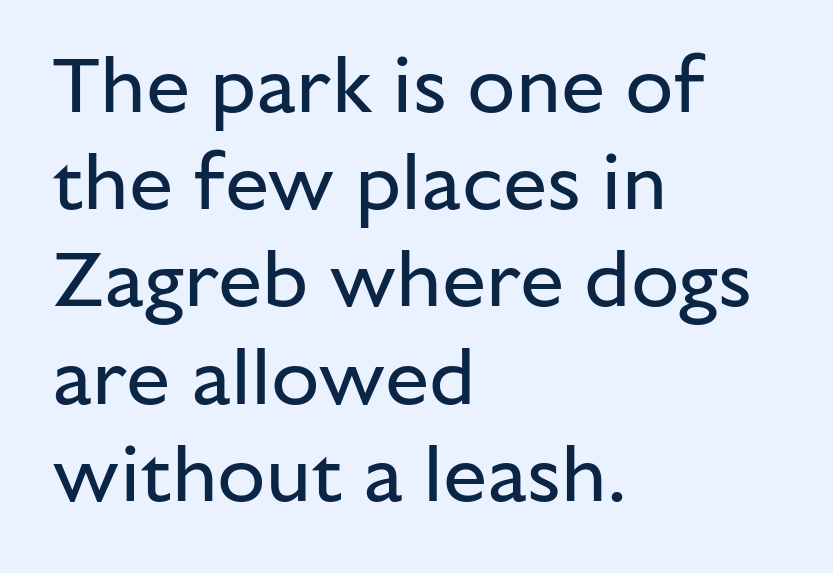
{"serif": "no", "italic": "no", "bold": "no", "weight": "regular", "width": "normal", "stroke_contrast": "low", "x_height": "medium", "monospaced": "no", "underline": "no", "align": "left", "line_spacing_ratio": 1.23, "letter_spacing": "normal", "letter_spacing_em": 0.0, "glyph_px": 79}
